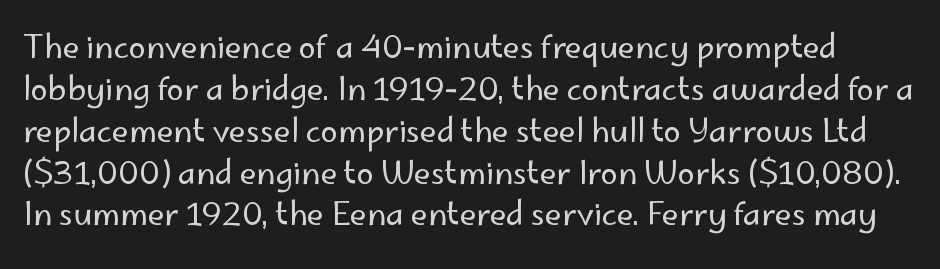
{"serif": "no", "italic": "no", "bold": "no", "weight": "regular", "width": "normal", "stroke_contrast": "low", "x_height": "small", "monospaced": "no", "underline": "no", "line_spacing": "normal", "line_spacing_ratio": 1.35, "letter_spacing": "normal", "letter_spacing_em": 0.0, "glyph_px": 31}
